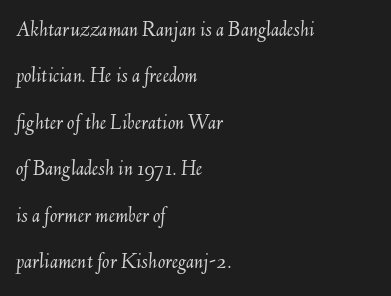
In terms of posture, this sample is oblique. What stands out about the letter spacing? Nothing — it is the standard amount. A clean baseline with only descenders dipping below it. Quick note: interline space is abundant. Where is the straight margin? On the left. Is this a heavy cut? Hardly; it is regular or lighter.
